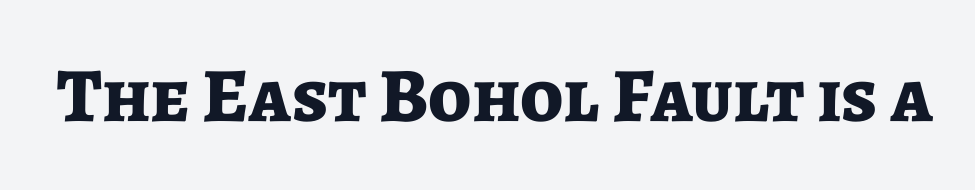
Q: Is the text bold? A: Yes.
Q: Is the text italic (slanted)? A: No, it is upright.
Q: Is the typeface a serif or a sans-serif typeface? A: Sans-serif.
Q: Is the text underlined? A: No.
Q: Is the spacing between letters normal or unusually wide? A: Normal.
Q: Width (condensed, normal, or wide)? A: Normal.
Q: Stroke contrast? A: Low.
Q: x-height? A: Medium.
Q: Monospaced? A: No.
